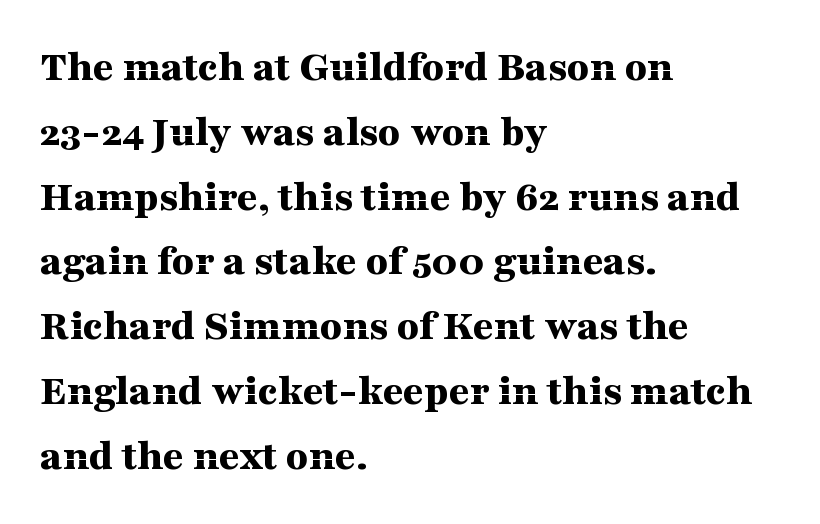
{"serif": "yes", "italic": "no", "bold": "yes", "weight": "bold", "width": "wide", "stroke_contrast": "medium", "x_height": "medium", "monospaced": "no", "underline": "no", "align": "left", "line_spacing": "normal", "line_spacing_ratio": 1.44, "letter_spacing": "normal", "letter_spacing_em": 0.0, "glyph_px": 45}
